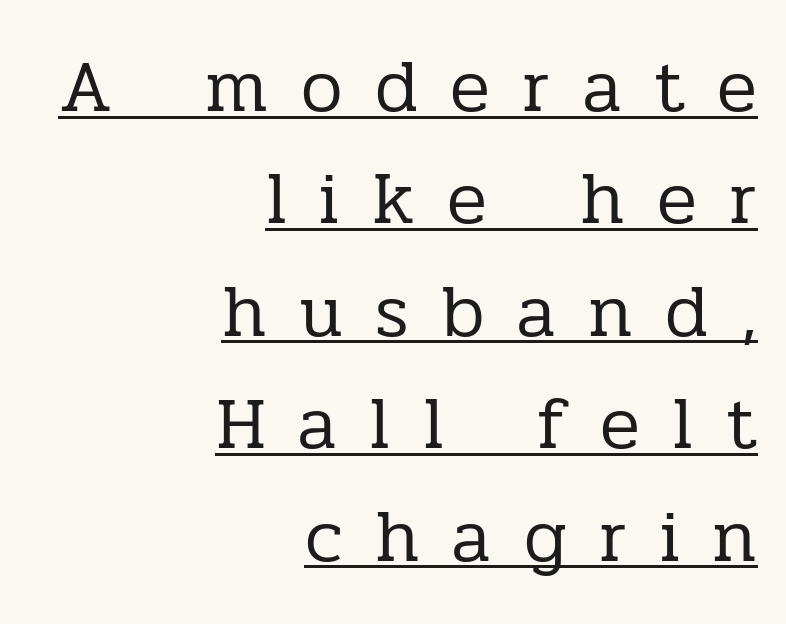
Q: Is the text bold? A: No.
Q: Is the text italic (slanted)? A: No, it is upright.
Q: Is the typeface a serif or a sans-serif typeface? A: Serif.
Q: Is the text underlined? A: Yes.
Q: How is the paragraph aligned? A: Right-aligned.
Q: Is the spacing between letters normal or unusually wide? A: Unusually wide.
Q: Is the spacing between lines tight, normal or loose? A: Normal.
Q: Width (condensed, normal, or wide)? A: Normal.
Q: Stroke contrast? A: Low.
Q: x-height? A: Medium.
Q: Monospaced? A: No.
